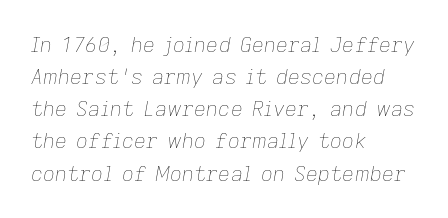
Q: Is the text bold? A: No.
Q: Is the text italic (slanted)? A: Yes, it leans right by about 9 degrees.
Q: Is the text underlined? A: No.
Q: How is the paragraph aligned? A: Left-aligned.
Q: Is the spacing between letters normal or unusually wide? A: Normal.
Q: Is the spacing between lines tight, normal or loose? A: Normal.
